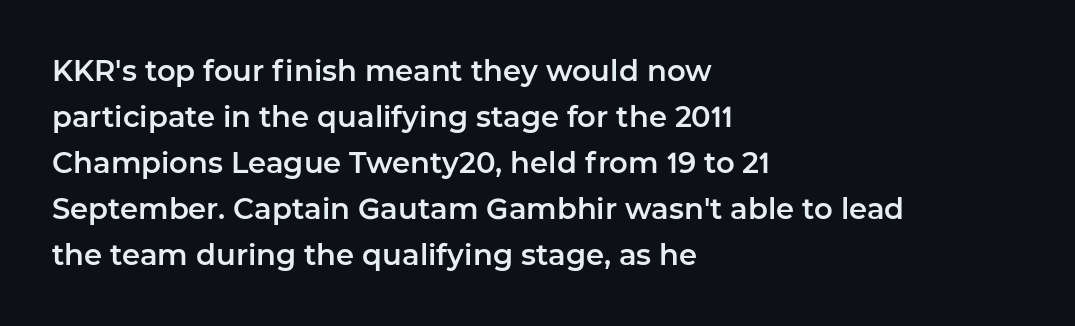
{"serif": "no", "italic": "no", "width": "normal", "stroke_contrast": "low", "x_height": "medium", "monospaced": "no", "underline": "no", "align": "left", "line_spacing": "normal", "line_spacing_ratio": 1.59, "letter_spacing": "normal", "letter_spacing_em": 0.0, "glyph_px": 29}
